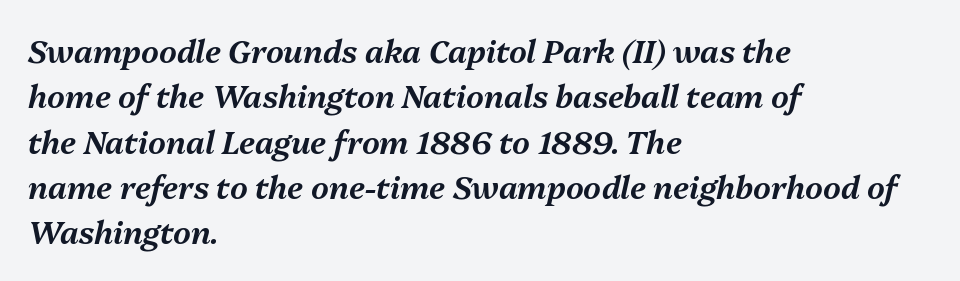
The image shows 31 px text type, italic (leaning right); set left-aligned, normal line spacing (1.46x), normal letter spacing, not underlined; medium stroke contrast and a medium x-height.
